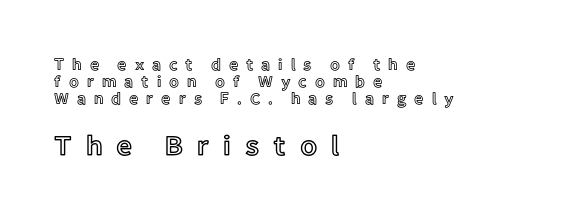
Underlining? Definitely not there. Bigger letters appear in the bottom chunk; the top chunk is reduced. The letters advance in unequal steps, a hallmark of proportional type. The font's upright variant was chosen for this text. Typeset ragged right — the left edge is the straight one.
